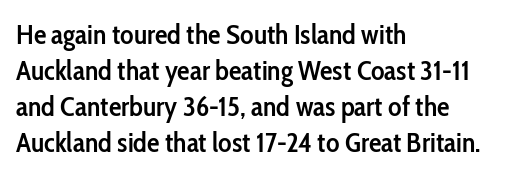
The letters advance in unequal steps, a hallmark of proportional type. You can tell from the bare stems that sans-serif type was used. The font is running at a semibold setting, under full bold. Default kerning and tracking; the words read as compact shapes.
